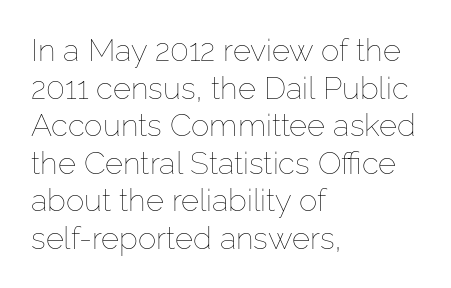
Q: Is the text bold? A: No.
Q: Is the text italic (slanted)? A: No, it is upright.
Q: Is the text underlined? A: No.
Q: How is the paragraph aligned? A: Left-aligned.
Q: Is the spacing between letters normal or unusually wide? A: Normal.
Q: Width (condensed, normal, or wide)? A: Normal.
Q: Stroke contrast? A: Low.
Q: x-height? A: Medium.
Q: Monospaced? A: No.
